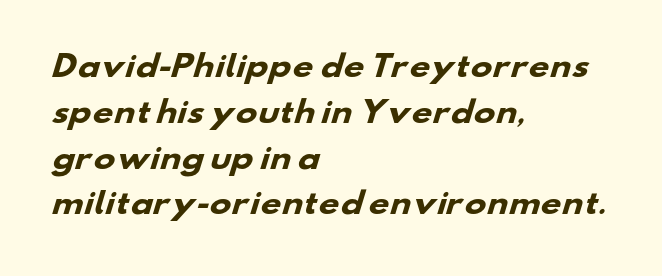
The passage shown has conventional tracking throughout. Serif or sans? Sans — the stroke terminals are bare. Is this a fixed-width face? No — the glyphs have proportional, varying widths. Decoration check: the copy has no underline.
